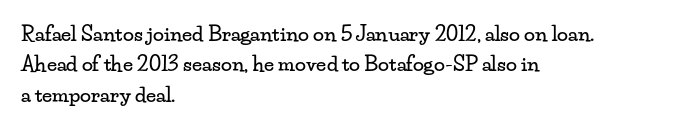
{"italic": "no", "underline": "no", "align": "left", "line_spacing": "normal", "line_spacing_ratio": 1.52, "letter_spacing": "normal", "letter_spacing_em": 0.0, "glyph_px": 20}
